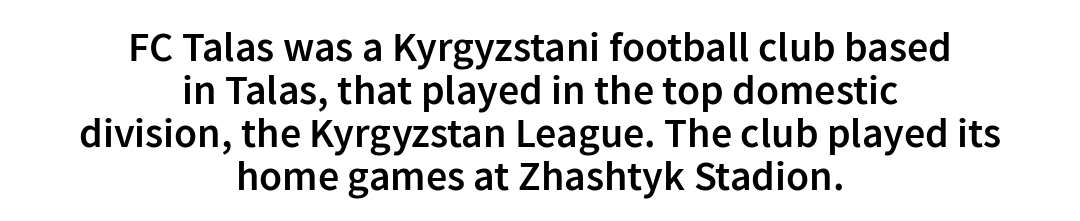
A typesetter would call this proportional, since set widths differ per character. Glance below the letters and you will spot only blank space. Words appear dense and cohesive because spacing is normal. The face used here is a semibold: visibly heavier than regular, lighter than bold. The whitespace from short lines is split evenly between both sides. The letters stand upright; this is a roman face.
